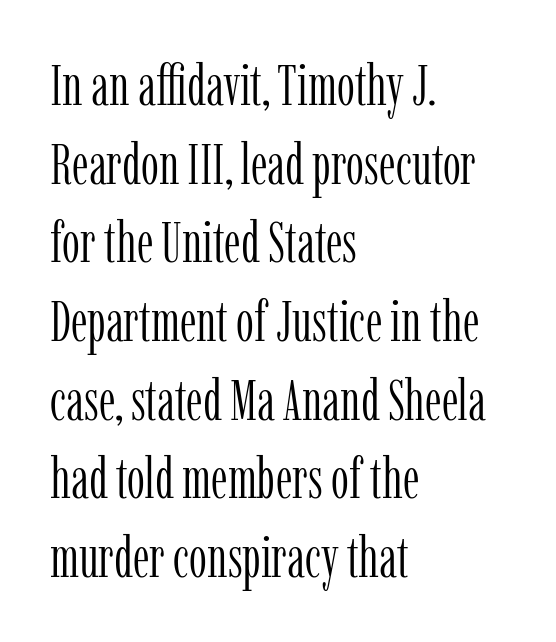
Q: Is the text bold? A: No.
Q: Is the text italic (slanted)? A: No, it is upright.
Q: Is the typeface a serif or a sans-serif typeface? A: Serif.
Q: Is the text underlined? A: No.
Q: How is the paragraph aligned? A: Left-aligned.
Q: Is the spacing between letters normal or unusually wide? A: Normal.
Q: Is the spacing between lines tight, normal or loose? A: Normal.
Q: Width (condensed, normal, or wide)? A: Condensed.
Q: Stroke contrast? A: Low.
Q: x-height? A: Medium.
Q: Monospaced? A: No.
